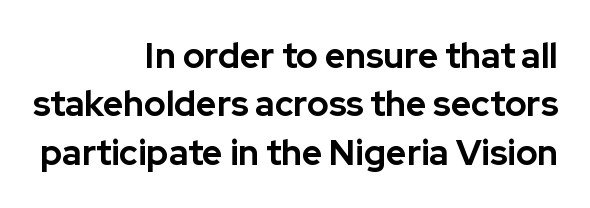
The image shows 35 px bold sans-serif type, upright; set right-aligned, normal line spacing (1.38x), normal letter spacing, not underlined; low stroke contrast and a medium x-height.
